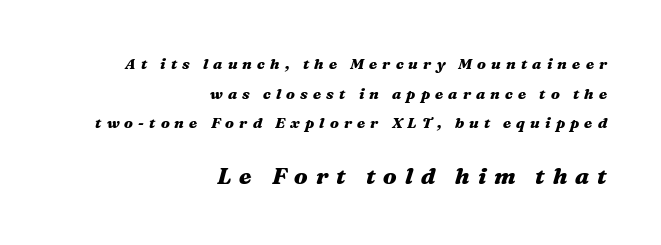
The image shows 23 px bold type, italic (leaning right); set right-aligned, loose line spacing (1.97x), unusually wide letter spacing (+0.34 em), not underlined; the second (bottom) block is 1.53x larger.
